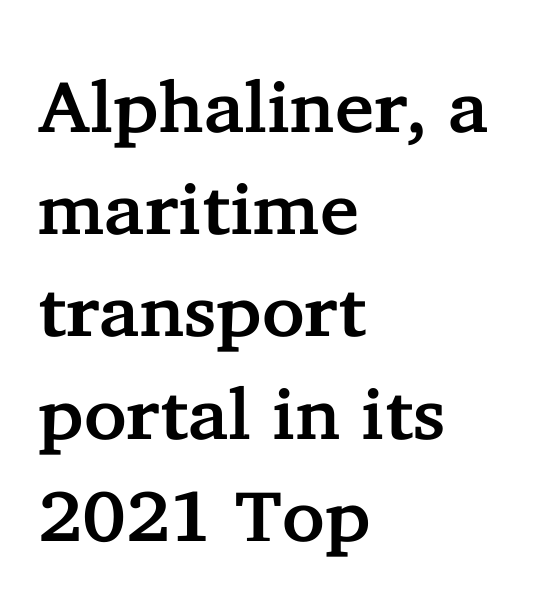
Regarding leading, the lines here are spaced in the standard way. Horizontal alignment here is leftward, the default for most running prose. Old-style or modern, the face here clearly has serifs. Honestly, the letter spacing is just normal — you wouldn't notice it.
